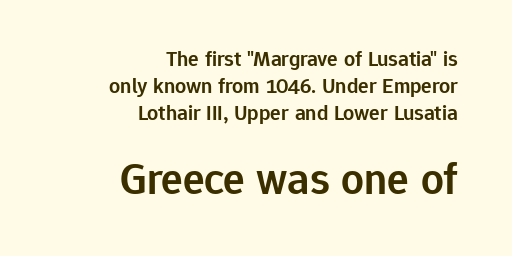
{"serif": "no", "italic": "no", "bold": "semi", "weight": "semibold", "width": "normal", "stroke_contrast": "low", "x_height": "medium", "monospaced": "no", "underline": "no", "align": "right", "line_spacing_ratio": 1.22, "letter_spacing": "normal", "letter_spacing_em": 0.0, "larger_block": "second", "size_ratio": 2.05, "glyph_px": 45}
